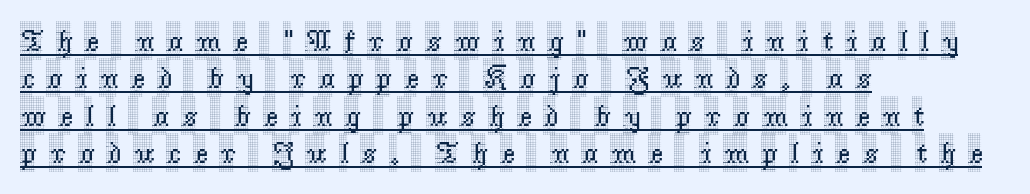
{"serif": "yes", "italic": "no", "width": "condensed", "x_height": "large", "monospaced": "no", "underline": "yes", "align": "left", "line_spacing": "normal", "line_spacing_ratio": 1.25, "letter_spacing": "wide", "letter_spacing_em": 0.42, "glyph_px": 30}
